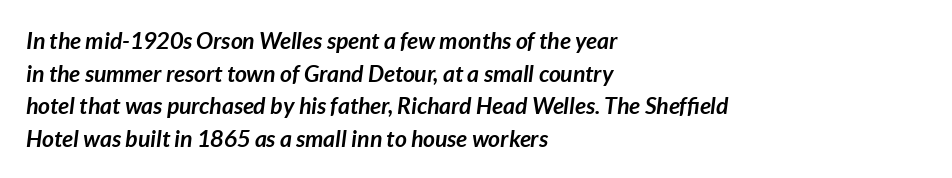
Notice how descenders clear the ascenders below comfortably — that's standard leading. Observe the ordinary spacing: letters are neighbours, not strangers. The glyphs are unaccompanied by any horizontal stroke below them. Notice how thick the strokes are: this is what a full bold looks like. The font's italic variant was chosen for this text.
